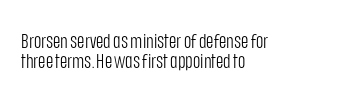
Q: Is the text bold? A: No.
Q: Is the text italic (slanted)? A: No, it is upright.
Q: Is the text underlined? A: No.
Q: How is the paragraph aligned? A: Left-aligned.
Q: Is the spacing between letters normal or unusually wide? A: Normal.
Q: Is the spacing between lines tight, normal or loose? A: Tight.
